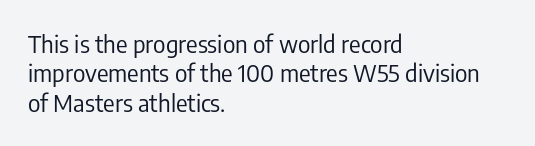
Notice how the stems are strictly vertical — no italics here. Standard letterfit; no display-style spreading of the glyphs. The space beneath each line is pristine and unruled. Counters stay open thanks to moderate or lighter strokes. A classic flush-left, rag-right setting is used for this passage.
